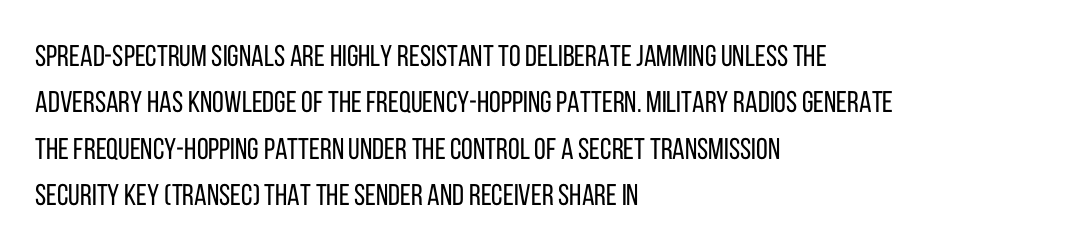
The image shows 30 px regular-weight, condensed sans-serif type, upright; set left-aligned, normal line spacing (1.55x), normal letter spacing, not underlined; low stroke contrast and a large x-height.
